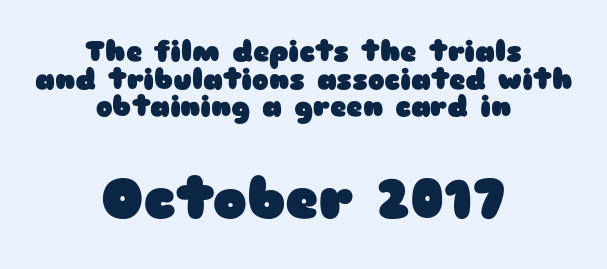
The image shows 57 px heavy, wide sans-serif type, upright; set centered, tight line spacing (0.99x), normal letter spacing, not underlined; the second (bottom) block is 2.04x larger; low stroke contrast and a medium x-height.
